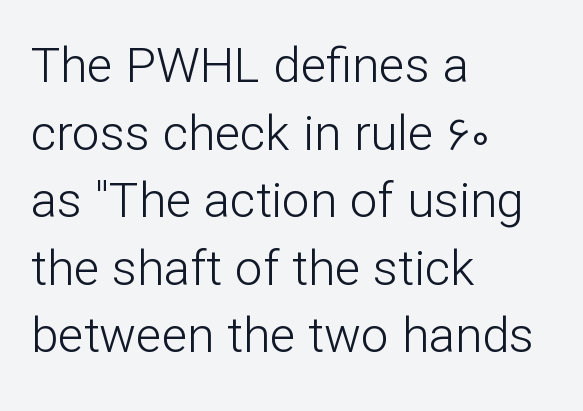
The image shows 49 px light sans-serif type, upright; set left-aligned, normal line spacing (1.38x), normal letter spacing, not underlined; low stroke contrast and a medium x-height.
